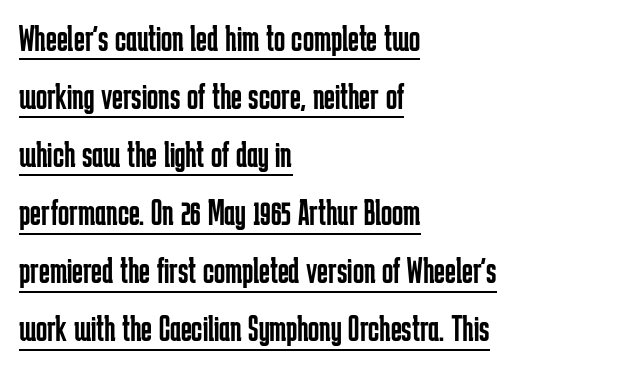
{"serif": "no", "italic": "no", "bold": "no", "weight": "regular", "width": "condensed", "stroke_contrast": "low", "x_height": "medium", "monospaced": "no", "underline": "yes", "align": "left", "line_spacing": "normal", "line_spacing_ratio": 1.57, "letter_spacing": "normal", "letter_spacing_em": 0.0, "glyph_px": 37}
